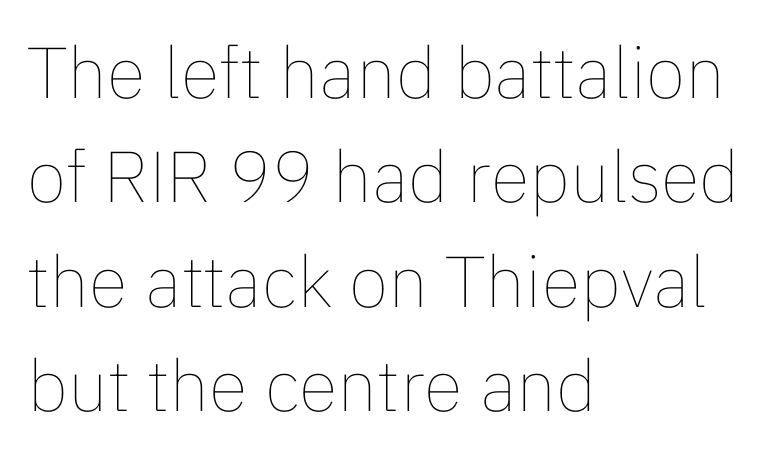
The letters advance in unequal steps, a hallmark of proportional type. The foot of each line stays bare and open. Honestly, the letter spacing is just normal — you wouldn't notice it. This sample uses an upright cut, with every glyph sitting square on the baseline. Stem width sits at or under what a default text font uses.
